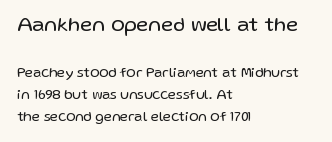
The tracking reads as untouched default to a designer's eye. The typesetter chose a ragged-right arrangement here. The font sits on the lighter half of the weight spectrum, regular included. Underlining? Definitely not there. If you squint, the top block still reads clearly — it's the larger of the two.
